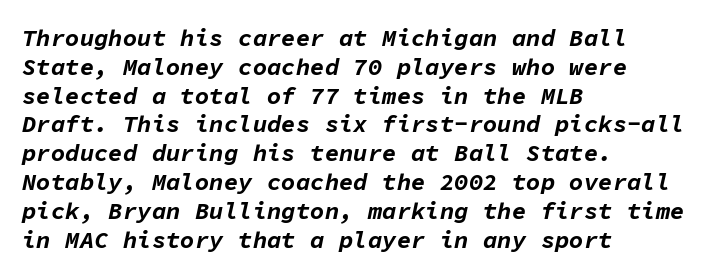
{"italic": "yes", "lean": "right", "slant_degrees": 11, "bold": "yes", "underline": "no", "align": "left", "line_spacing_ratio": 1.2, "letter_spacing": "normal", "letter_spacing_em": 0.0, "glyph_px": 24}
